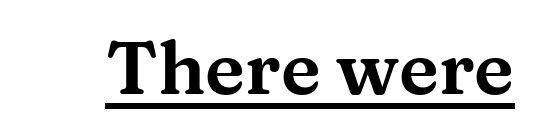
Characters follow at the spacing the type designer built in. Type style note: has serifs. It's the straight-up-and-down kind of type. In designer terms, the underline attribute is active on this setting.
